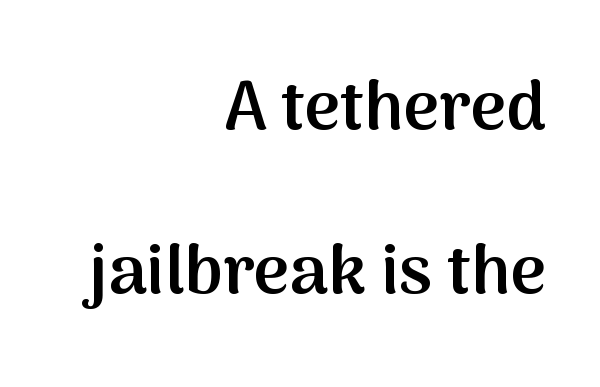
{"serif": "no", "italic": "no", "bold": "semi", "weight": "semibold", "width": "normal", "stroke_contrast": "medium", "x_height": "medium", "monospaced": "no", "underline": "no", "align": "right", "line_spacing": "loose", "line_spacing_ratio": 2.38, "letter_spacing": "normal", "letter_spacing_em": 0.0, "glyph_px": 69}
